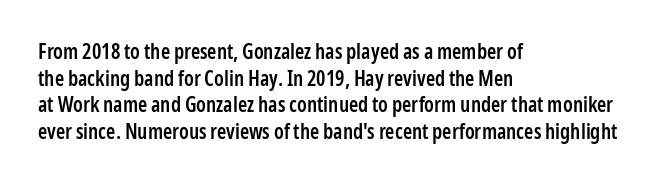
The image shows 21 px text type, upright; set left-aligned, normal line spacing (1.27x), normal letter spacing, not underlined.
